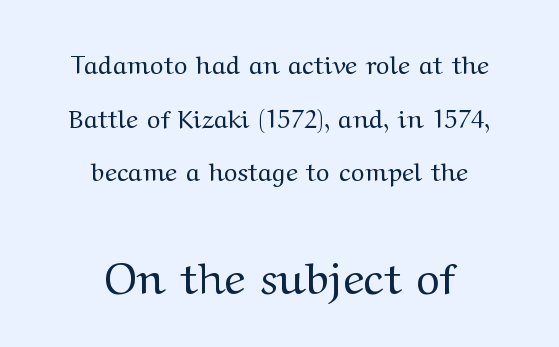
The characters display serif detailing at their extremities. The rag falls on both sides of this text block equally. Horizontal bands of white between lines are thick stripes. Character size in the trailing block exceeds that of the leading block.
